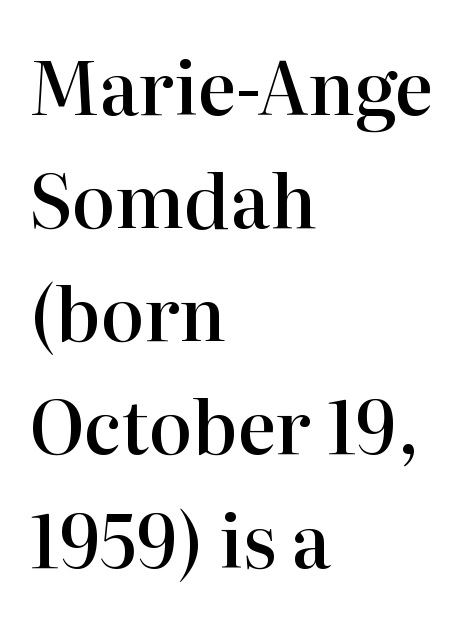
Q: Is the text bold? A: Semi-bold.
Q: Is the text italic (slanted)? A: No, it is upright.
Q: Is the typeface a serif or a sans-serif typeface? A: Serif.
Q: Is the text underlined? A: No.
Q: How is the paragraph aligned? A: Left-aligned.
Q: Is the spacing between letters normal or unusually wide? A: Normal.
Q: Is the spacing between lines tight, normal or loose? A: Normal.
Q: Width (condensed, normal, or wide)? A: Normal.
Q: Stroke contrast? A: High.
Q: x-height? A: Medium.
Q: Monospaced? A: No.
